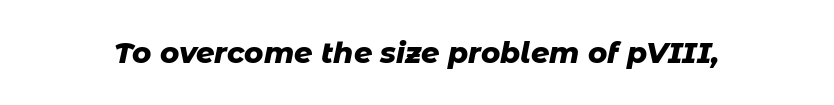
These lines carry a lot of weight — the face is fully bold. The space directly below the letters is spotless. Letter spacing: default. The face used here has a pronounced slope to its letters.
